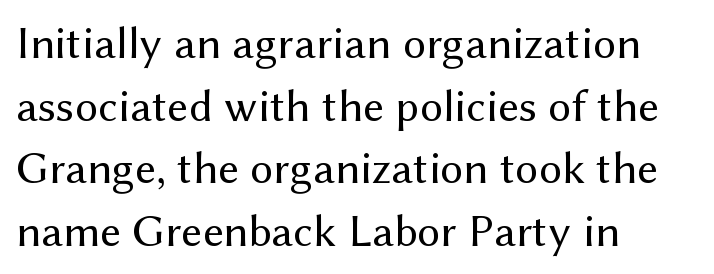
Letters rest on an invisible, unmarked baseline. Rows of type keep a routine distance in the vertical direction. The text was rendered using a sans face with plain stroke endings. Stems here are at most as thick as an everyday book face.
